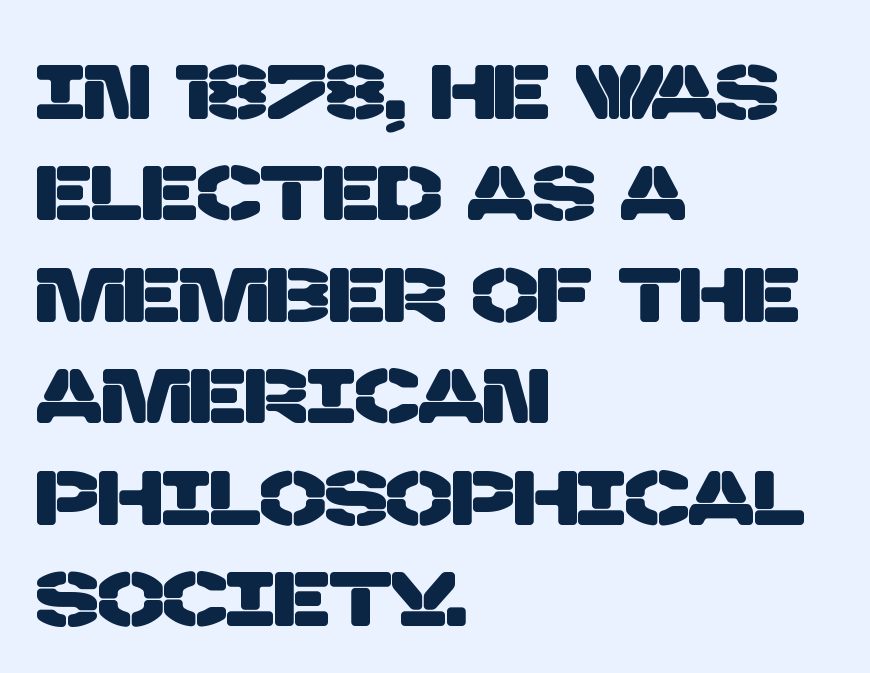
{"serif": "no", "width": "normal", "stroke_contrast": "low", "x_height": "large", "monospaced": "no", "underline": "no", "align": "left", "line_spacing": "normal", "line_spacing_ratio": 1.3, "letter_spacing": "normal", "letter_spacing_em": 0.0, "glyph_px": 78}
